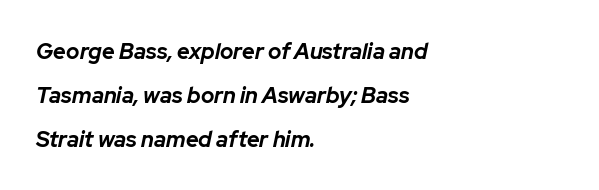
Q: Is the text bold? A: Yes.
Q: Is the text italic (slanted)? A: Yes, it leans right by about 12 degrees.
Q: Is the text underlined? A: No.
Q: How is the paragraph aligned? A: Left-aligned.
Q: Is the spacing between letters normal or unusually wide? A: Normal.
Q: Is the spacing between lines tight, normal or loose? A: Loose.
